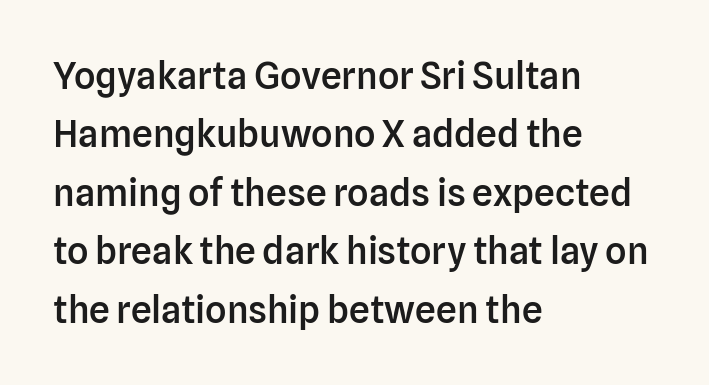
{"serif": "no", "italic": "no", "bold": "semi", "weight": "semibold", "width": "normal", "stroke_contrast": "low", "x_height": "medium", "monospaced": "no", "underline": "no", "align": "left", "line_spacing": "normal", "line_spacing_ratio": 1.58, "letter_spacing": "normal", "letter_spacing_em": 0.0, "glyph_px": 37}
